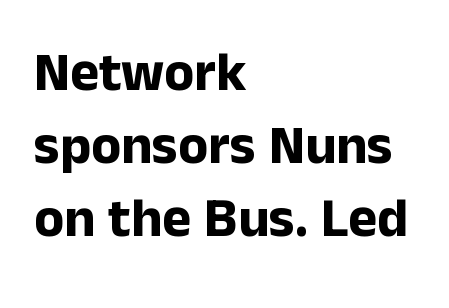
Glance below the letters and you will spot only blank space. Characters follow at the spacing the type designer built in. Character widths vary here, with narrow letters taking less room than wide ones. Rendered with straight, roman letterforms. Examine the stroke ends and you'll find no serifs.
